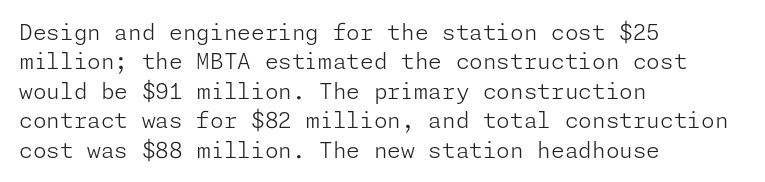
{"italic": "no", "bold": "no", "underline": "no", "align": "left", "line_spacing": "normal", "line_spacing_ratio": 1.34, "letter_spacing": "normal", "letter_spacing_em": 0.0, "glyph_px": 22}
